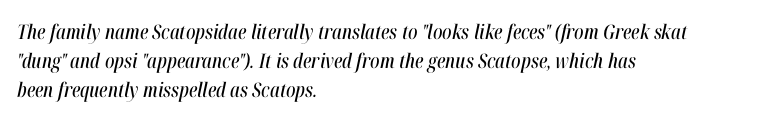
{"italic": "yes", "lean": "right", "slant_degrees": 12, "underline": "no", "align": "left", "line_spacing": "normal", "line_spacing_ratio": 1.46, "letter_spacing": "normal", "letter_spacing_em": 0.0, "glyph_px": 20}
